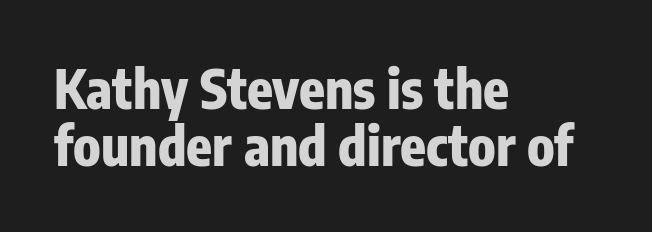
{"serif": "no", "italic": "no", "bold": "yes", "weight": "heavy", "width": "condensed", "stroke_contrast": "low", "x_height": "medium", "monospaced": "no", "underline": "no", "align": "left", "line_spacing": "tight", "line_spacing_ratio": 1.07, "letter_spacing": "normal", "letter_spacing_em": 0.0, "glyph_px": 53}
